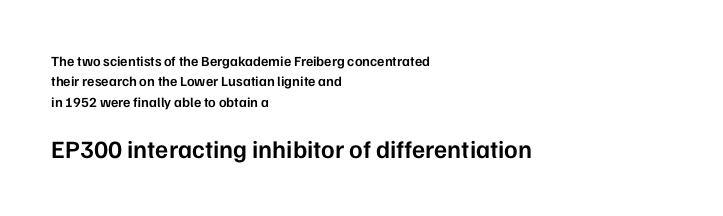
{"italic": "no", "bold": "semi", "underline": "no", "align": "left", "line_spacing": "normal", "line_spacing_ratio": 1.46, "letter_spacing": "normal", "letter_spacing_em": 0.0, "larger_block": "second", "size_ratio": 1.79, "glyph_px": 25}
